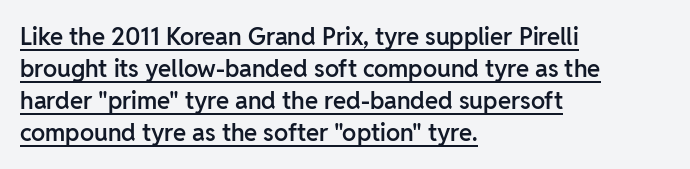
{"italic": "no", "bold": "semi", "underline": "yes", "align": "left", "line_spacing": "normal", "line_spacing_ratio": 1.34, "letter_spacing": "normal", "letter_spacing_em": 0.0, "glyph_px": 24}
